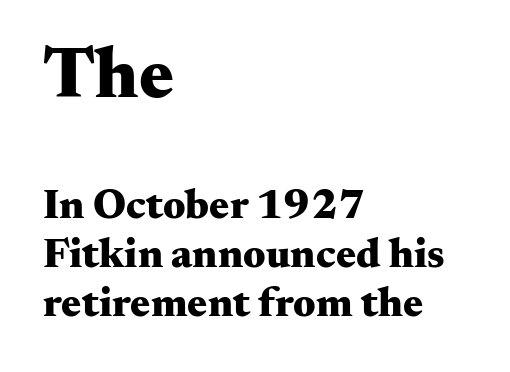
{"serif": "yes", "italic": "no", "bold": "yes", "weight": "heavy", "width": "wide", "stroke_contrast": "medium", "x_height": "small", "monospaced": "no", "underline": "no", "align": "left", "line_spacing_ratio": 1.17, "letter_spacing": "normal", "letter_spacing_em": 0.0, "larger_block": "first", "size_ratio": 1.74, "glyph_px": 73}
